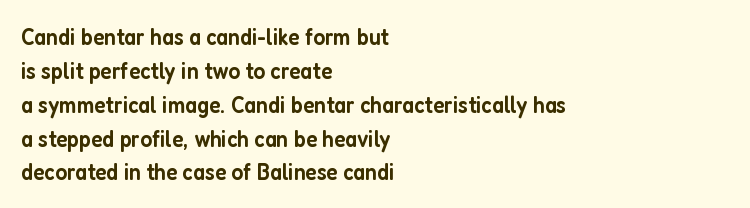
Q: Is the text bold? A: Semi-bold.
Q: Is the text italic (slanted)? A: No, it is upright.
Q: Is the text underlined? A: No.
Q: How is the paragraph aligned? A: Left-aligned.
Q: Is the spacing between letters normal or unusually wide? A: Normal.
Q: Is the spacing between lines tight, normal or loose? A: Normal.
